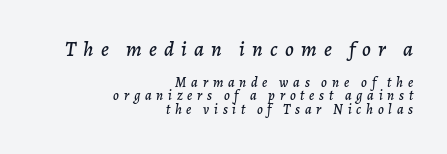
Decoration check: the copy has no underline. Does the copy run flush right? Yes — the right margin is perfectly even. Observe the lean: these are italic letterforms. Leading: reduced. Compare the two chunks: the upper has the greater cap height. Look at the tracking — it's clearly loosened, letters drifting apart.
